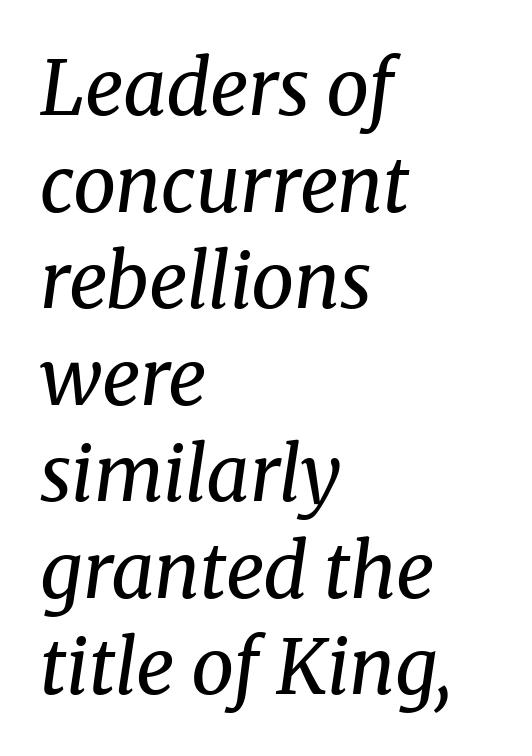
The image shows 76 px regular-weight serif type, italic (leaning right); set left-aligned, normal line spacing (1.27x), normal letter spacing, not underlined; medium stroke contrast and a medium x-height.
